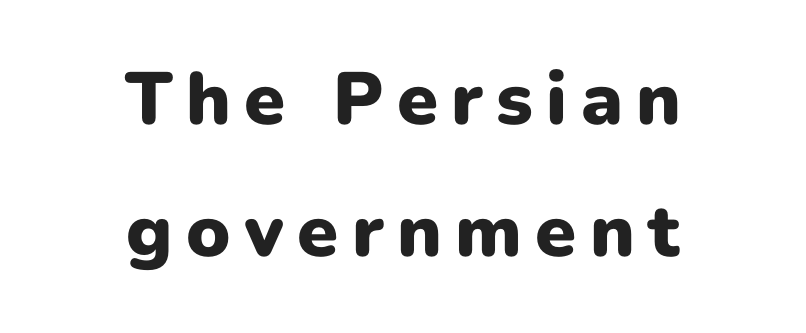
The image shows 74 px heavy sans-serif type, upright; set centered, line spacing 1.79x, not underlined; low stroke contrast and a medium x-height.
